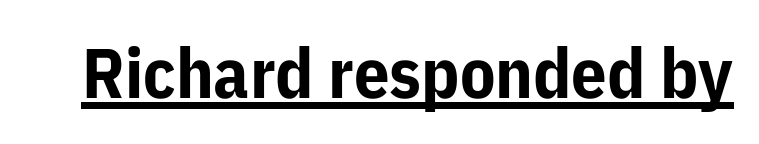
{"serif": "no", "italic": "no", "bold": "yes", "weight": "bold", "width": "normal", "stroke_contrast": "low", "x_height": "medium", "monospaced": "no", "underline": "yes", "letter_spacing": "normal", "letter_spacing_em": 0.0, "glyph_px": 70}
